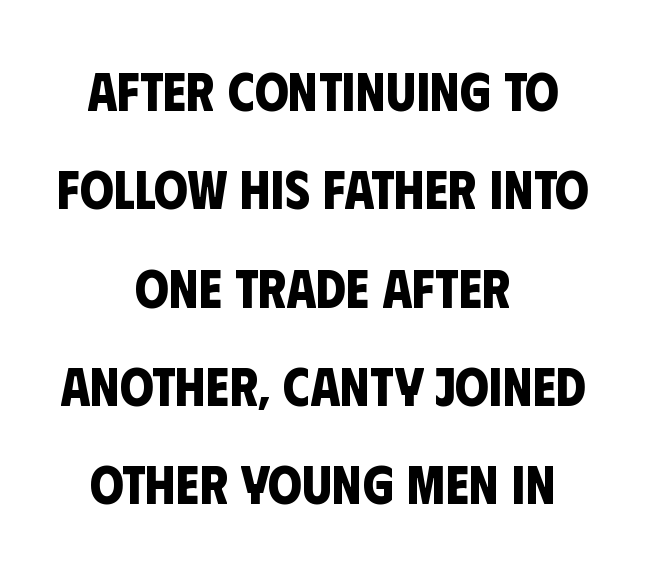
{"serif": "no", "bold": "yes", "weight": "bold", "width": "condensed", "stroke_contrast": "low", "x_height": "large", "monospaced": "no", "underline": "no", "align": "center", "line_spacing_ratio": 1.82, "letter_spacing": "normal", "letter_spacing_em": 0.0, "glyph_px": 54}
